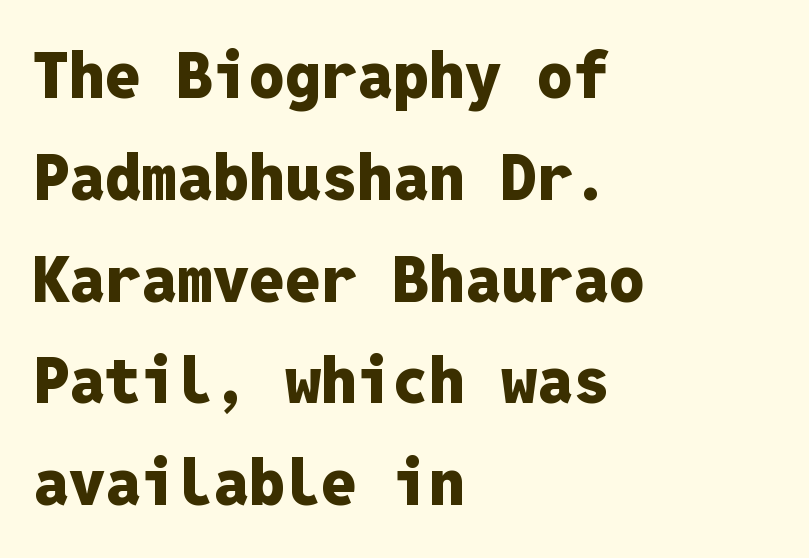
The image shows 64 px heavy sans-serif type, upright, monospaced; set left-aligned, normal line spacing (1.59x), normal letter spacing, not underlined; low stroke contrast and a medium x-height.
